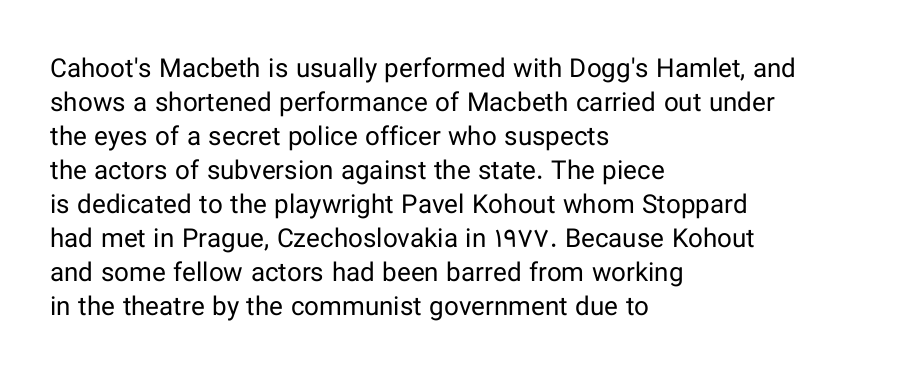
The image shows 26 px text type, upright; set left-aligned, normal line spacing (1.31x), normal letter spacing, not underlined.
